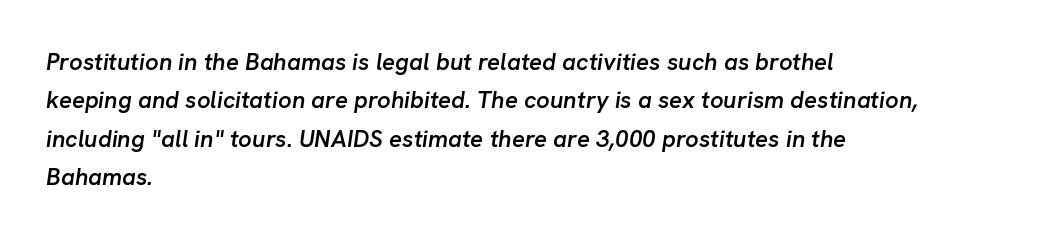
{"italic": "yes", "lean": "right", "slant_degrees": 8, "bold": "semi", "underline": "no", "align": "left", "line_spacing": "normal", "line_spacing_ratio": 1.6, "letter_spacing": "normal", "letter_spacing_em": 0.0, "glyph_px": 24}
